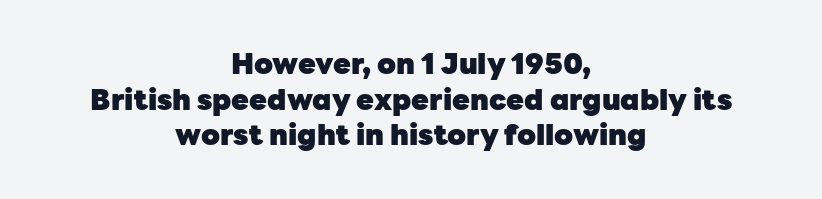
Q: Is the text bold? A: Yes.
Q: Is the text italic (slanted)? A: No, it is upright.
Q: Is the typeface a serif or a sans-serif typeface? A: Sans-serif.
Q: Is the text underlined? A: No.
Q: How is the paragraph aligned? A: Centered.
Q: Is the spacing between letters normal or unusually wide? A: Normal.
Q: Width (condensed, normal, or wide)? A: Normal.
Q: Stroke contrast? A: Low.
Q: x-height? A: Medium.
Q: Monospaced? A: No.
